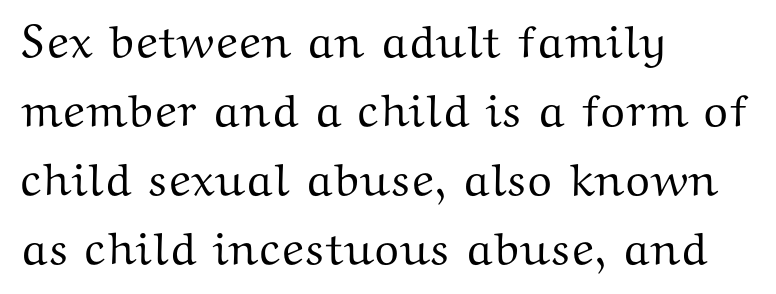
Q: Is the text italic (slanted)? A: No, it is upright.
Q: Is the typeface a serif or a sans-serif typeface? A: Serif.
Q: Is the text underlined? A: No.
Q: How is the paragraph aligned? A: Left-aligned.
Q: Is the spacing between letters normal or unusually wide? A: Normal.
Q: Is the spacing between lines tight, normal or loose? A: Normal.
Q: Width (condensed, normal, or wide)? A: Wide.
Q: Stroke contrast? A: Medium.
Q: x-height? A: Medium.
Q: Monospaced? A: No.
